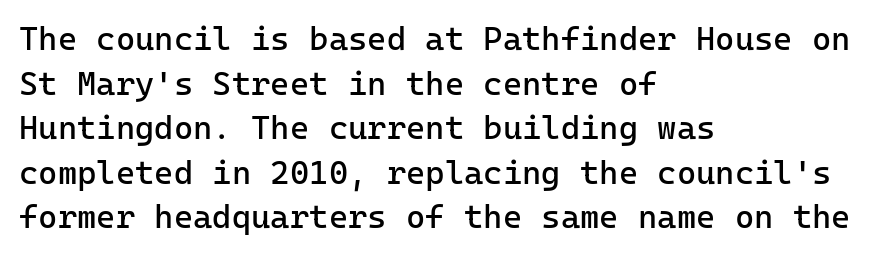
The image shows 33 px regular-weight sans-serif type, upright; set left-aligned, normal line spacing (1.35x), normal letter spacing, not underlined; low stroke contrast and a medium x-height.
